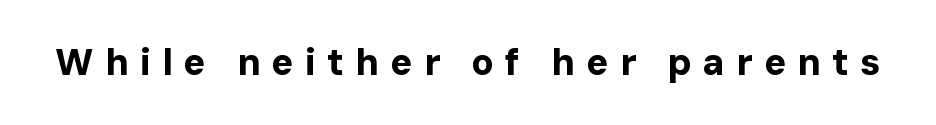
The image shows 37 px bold sans-serif type, upright; set unusually wide letter spacing (+0.3 em), not underlined; low stroke contrast and a medium x-height.
